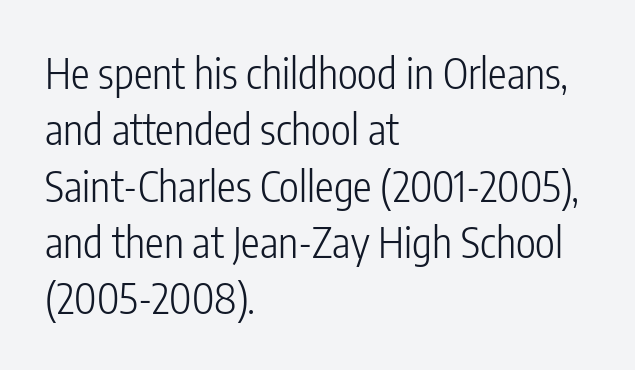
The image shows 42 px light, condensed sans-serif type, upright; set left-aligned, normal line spacing (1.34x), normal letter spacing, not underlined; low stroke contrast and a medium x-height.
